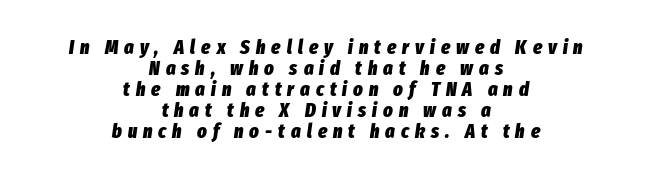
{"italic": "yes", "lean": "right", "slant_degrees": 8, "bold": "yes", "underline": "no", "align": "center", "line_spacing": "tight", "line_spacing_ratio": 1.05, "letter_spacing": "wide", "letter_spacing_em": 0.3, "glyph_px": 20}
